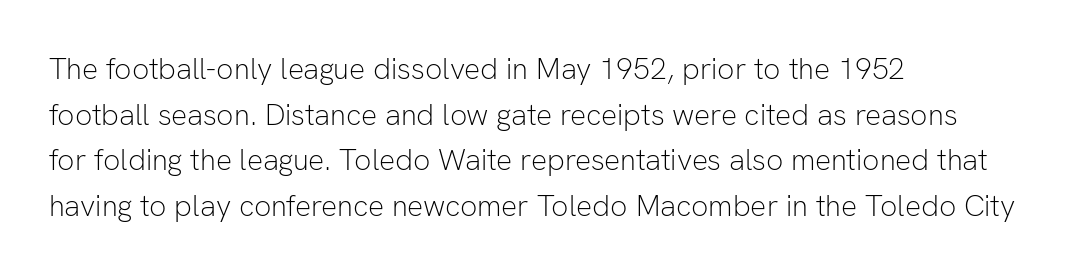
How are the letters spaced? Ordinarily, with no added tracking. Decoration check: the copy has no underline. In terms of leading, this rendering sits right in the middle. The weight would be labelled regular, book, light, or lighter still. The font family rendered here belongs to the sans-serif group. It's the straight-up-and-down kind of type.
